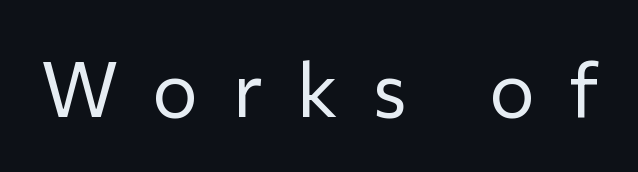
The image shows 76 px regular-weight sans-serif type, upright; set unusually wide letter spacing (+0.45 em), not underlined; low stroke contrast and a medium x-height.
